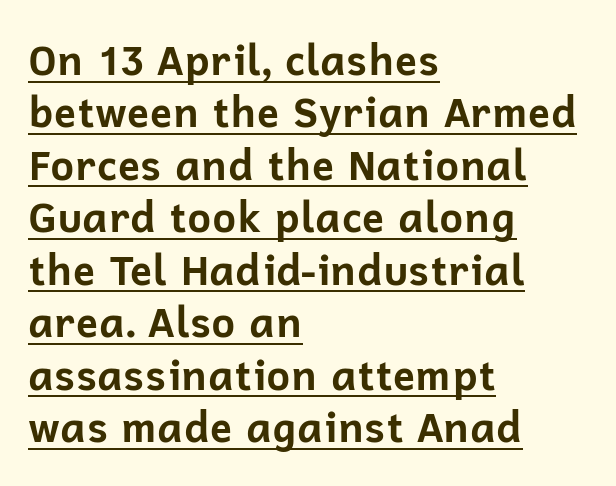
{"serif": "no", "italic": "no", "bold": "yes", "weight": "bold", "width": "normal", "stroke_contrast": "low", "x_height": "medium", "monospaced": "no", "underline": "yes", "align": "left", "line_spacing": "normal", "line_spacing_ratio": 1.28, "letter_spacing": "normal", "letter_spacing_em": 0.0, "glyph_px": 41}
